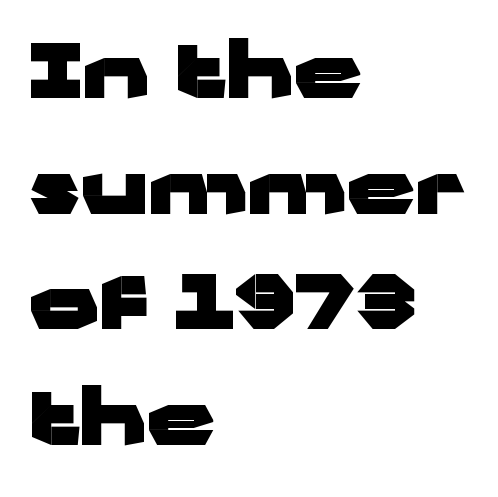
The image shows 76 px heavy, wide sans-serif type, upright; set left-aligned, normal line spacing (1.52x), normal letter spacing, not underlined; low stroke contrast and a medium x-height.
